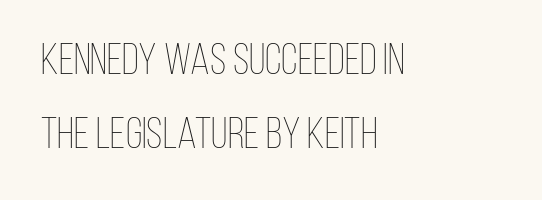
{"italic": "no", "bold": "no", "weight": "thin", "width": "condensed", "stroke_contrast": "low", "x_height": "large", "monospaced": "no", "underline": "no", "align": "left", "line_spacing": "normal", "line_spacing_ratio": 1.68, "letter_spacing": "normal", "letter_spacing_em": 0.0, "glyph_px": 44}
